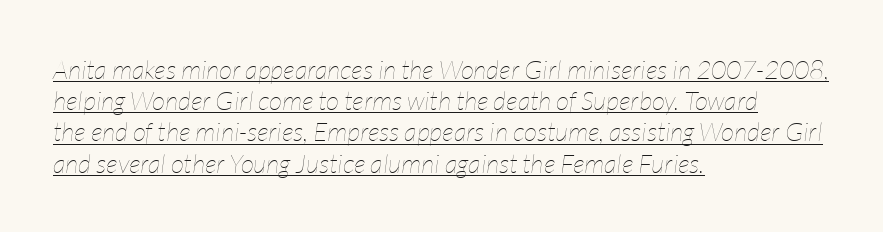
The image shows 26 px text type, italic (leaning right); set left-aligned, line spacing 1.2x, normal letter spacing, underlined.
